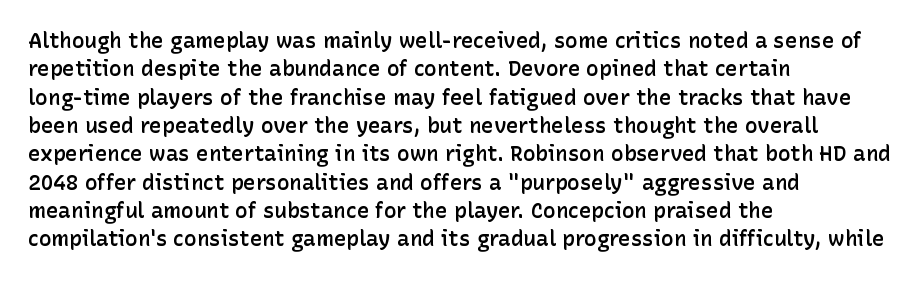
Q: Is the text bold? A: Semi-bold.
Q: Is the text italic (slanted)? A: No, it is upright.
Q: Is the text underlined? A: No.
Q: How is the paragraph aligned? A: Left-aligned.
Q: Is the spacing between letters normal or unusually wide? A: Normal.
Q: Is the spacing between lines tight, normal or loose? A: Normal.
